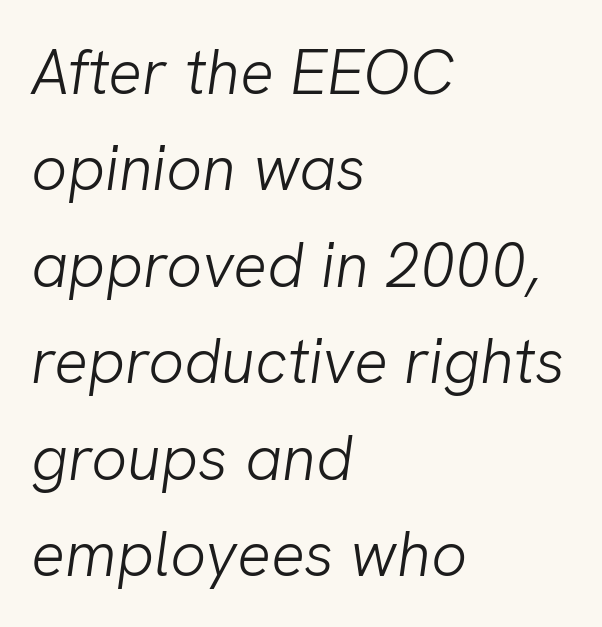
What's the leading like? Ordinary, nothing unusual. Typeset ragged right — the left edge is the straight one. The typesetting does not lean heavy: it is not bold. The face used here is a sans, in the tradition of grotesques and geometrics. Do the characters align in a grid? No, the font is proportional. The foot of each line stays bare and open.
